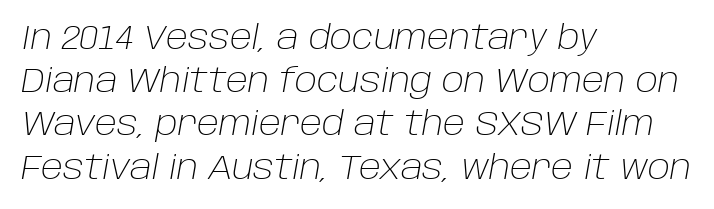
Spacing verdict: proportional, widths tailored to each character. Caption: standard tracking, unaltered. Check under the words: just untouched page. If you measured baseline to baseline, you'd find a middling distance. These lines are set flush left with a ragged right edge. The face used here has a pronounced slope to its letters.
